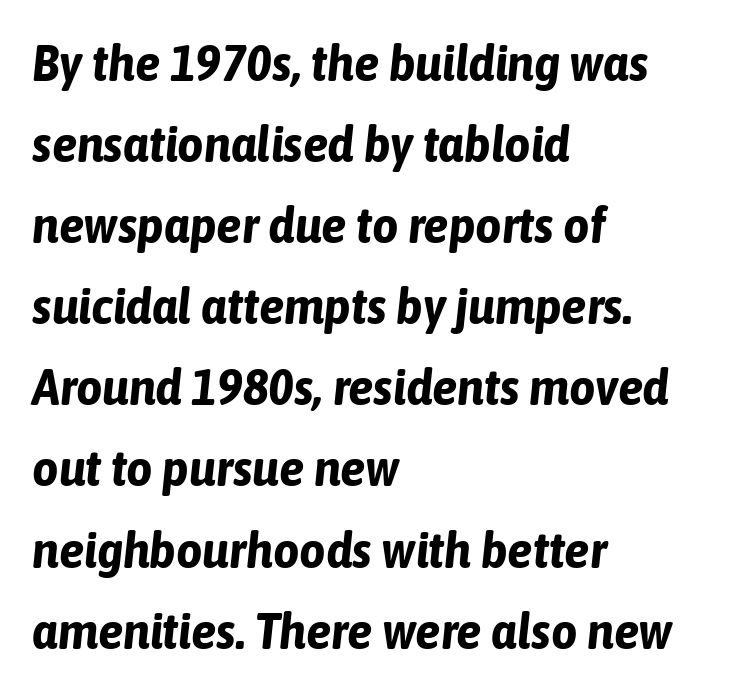
The image shows 51 px bold, condensed type, italic (leaning right); set left-aligned, normal line spacing (1.59x), normal letter spacing, not underlined; low stroke contrast and a medium x-height.
